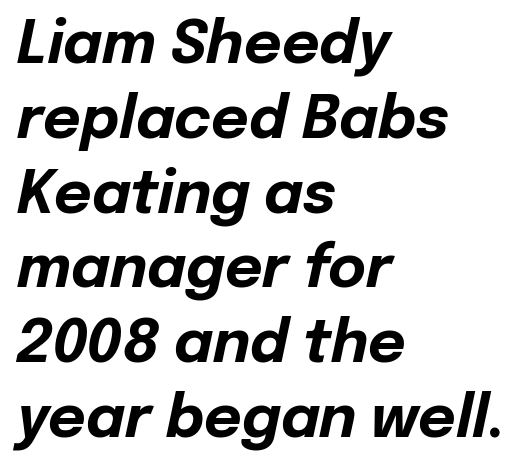
The image shows 58 px bold type, italic (leaning right); set left-aligned, normal line spacing (1.29x), normal letter spacing, not underlined; low stroke contrast and a medium x-height.
